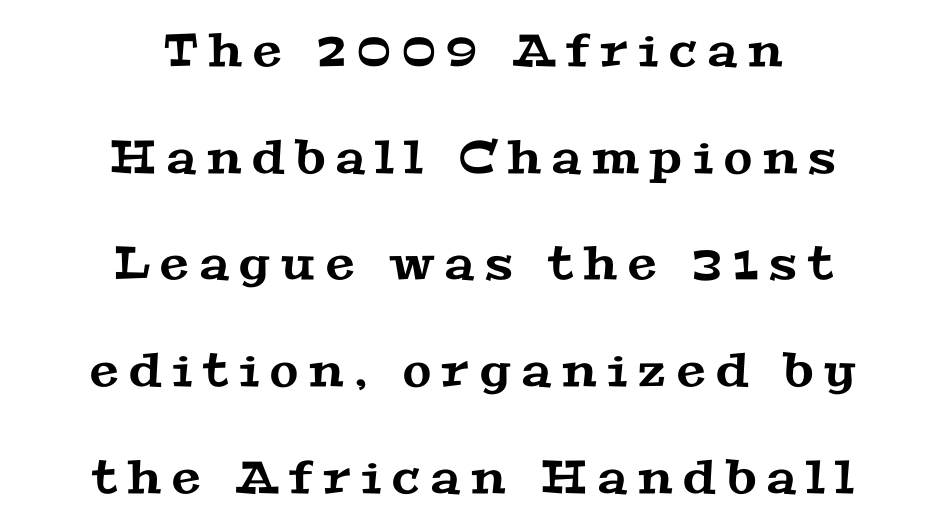
Q: Is the typeface a serif or a sans-serif typeface? A: Serif.
Q: Is the text underlined? A: No.
Q: How is the paragraph aligned? A: Centered.
Q: Is the spacing between letters normal or unusually wide? A: Unusually wide.
Q: Is the spacing between lines tight, normal or loose? A: Loose.
Q: Width (condensed, normal, or wide)? A: Wide.
Q: Stroke contrast? A: Medium.
Q: x-height? A: Medium.
Q: Monospaced? A: No.
